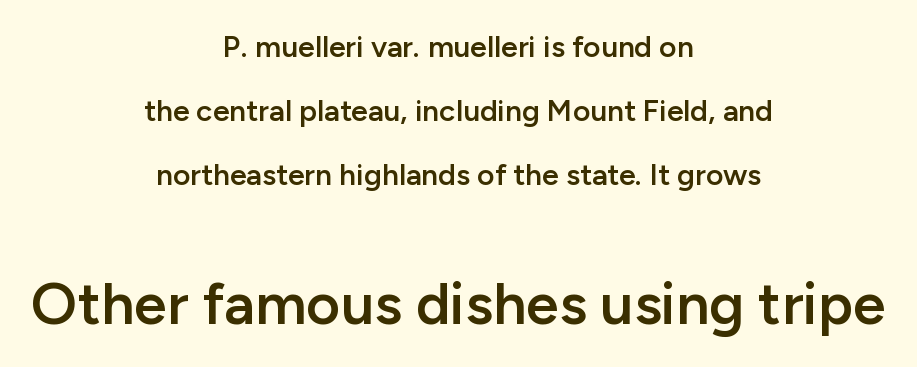
{"serif": "no", "italic": "no", "bold": "semi", "weight": "semibold", "width": "normal", "stroke_contrast": "low", "x_height": "medium", "monospaced": "no", "underline": "no", "align": "center", "line_spacing": "loose", "line_spacing_ratio": 2.13, "letter_spacing": "normal", "letter_spacing_em": 0.0, "larger_block": "second", "size_ratio": 1.97, "glyph_px": 59}
